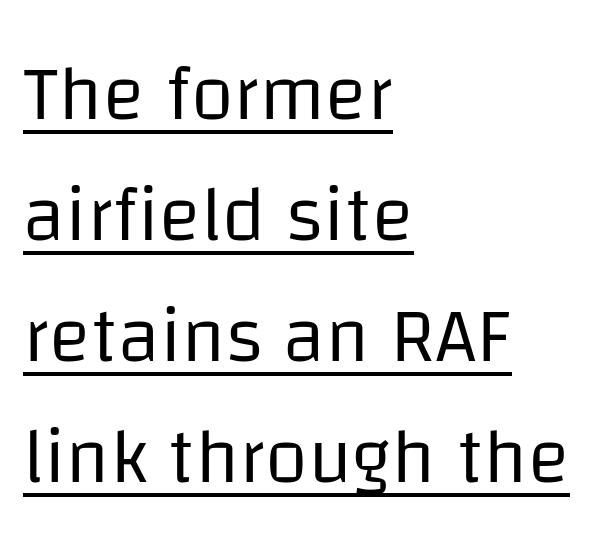
Quick note: interline space is typical. This rendering employs a face without finishing strokes, i.e., a sans-serif. It's the straight-up-and-down kind of type. The letterforms sit shoulder to shoulder at normal distance.
